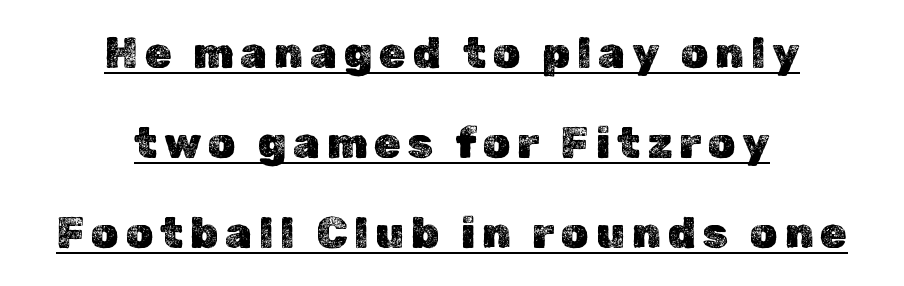
These lines are rendered in a variable-pitch font. Does the copy run flush right? No — it is centered line by line. Decoration check: the copy is underlined. Is there any slant? The stems are plumb.
